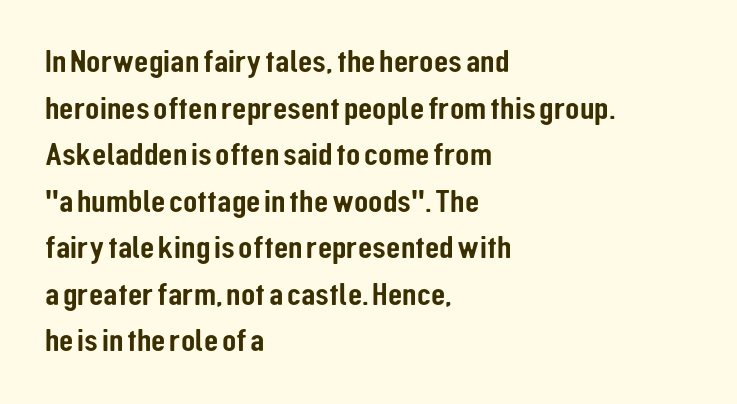
{"serif": "no", "italic": "no", "width": "condensed", "stroke_contrast": "low", "x_height": "medium", "monospaced": "no", "underline": "no", "align": "left", "line_spacing": "normal", "line_spacing_ratio": 1.41, "letter_spacing": "normal", "letter_spacing_em": 0.0, "glyph_px": 33}
